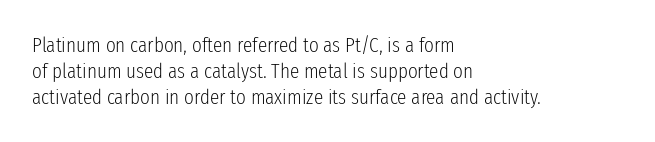
{"italic": "no", "bold": "no", "underline": "no", "align": "left", "line_spacing_ratio": 1.23, "letter_spacing": "normal", "letter_spacing_em": 0.0, "glyph_px": 21}
